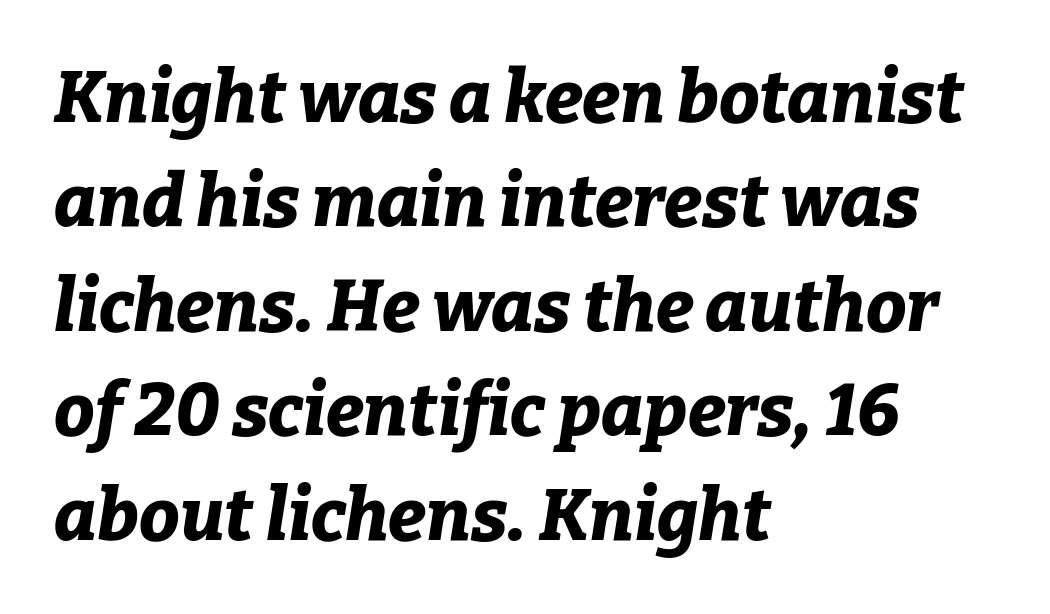
In terms of leading, this rendering sits right in the middle. The area under the type is left untouched. The lettering tilts uniformly, giving the passage an italic look. The setting favours the left margin, as ordinary paragraphs usually do.
